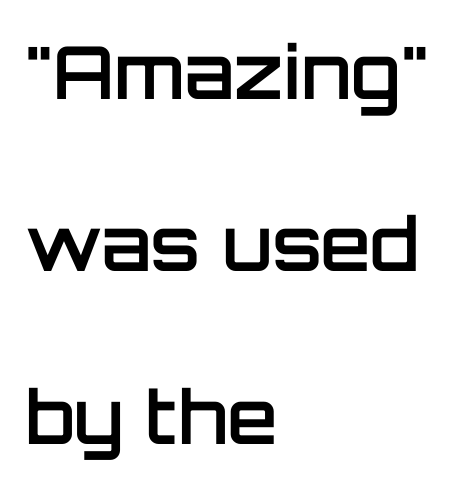
The image shows 73 px semibold sans-serif type, upright; set left-aligned, loose line spacing (2.36x), normal letter spacing, not underlined; low stroke contrast and a large x-height.
